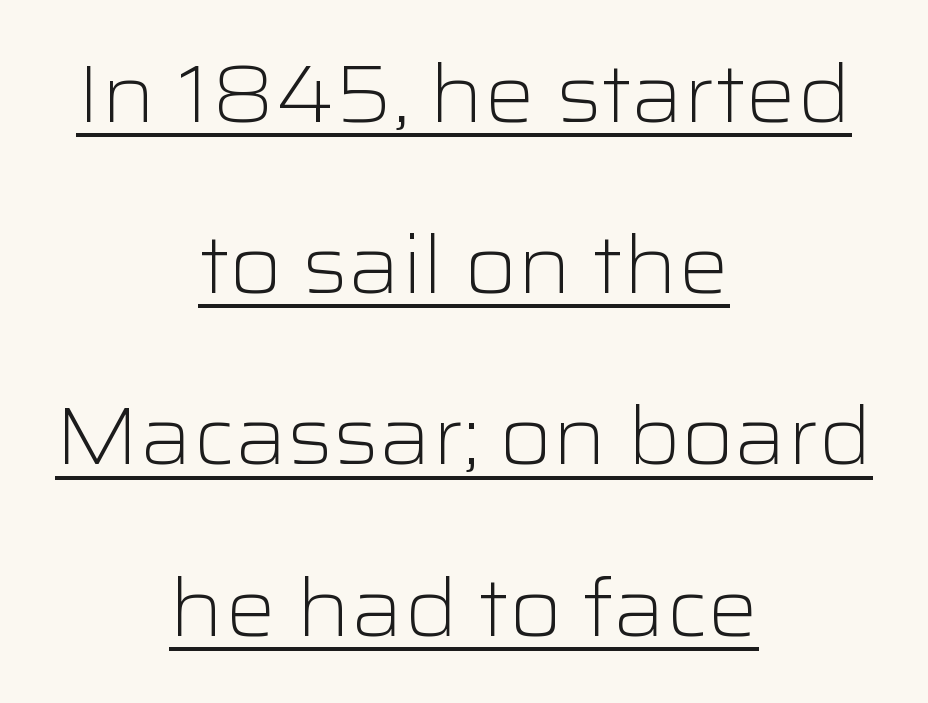
{"serif": "no", "italic": "no", "bold": "no", "weight": "light", "width": "wide", "stroke_contrast": "low", "x_height": "medium", "monospaced": "no", "underline": "yes", "align": "center", "line_spacing": "loose", "line_spacing_ratio": 2.14, "letter_spacing": "normal", "letter_spacing_em": 0.0, "glyph_px": 80}
